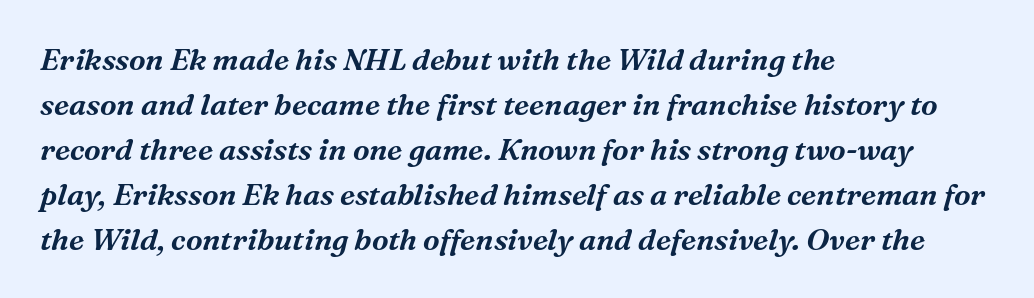
Line spacing here is normal. The baseline area is clear. When letters slant like this, we call the style italic. Unlike a clean sans, this face finishes its strokes with serifs. Here the designer chose a conventional face with non-uniform glyph widths. Words appear dense and cohesive because spacing is normal.
